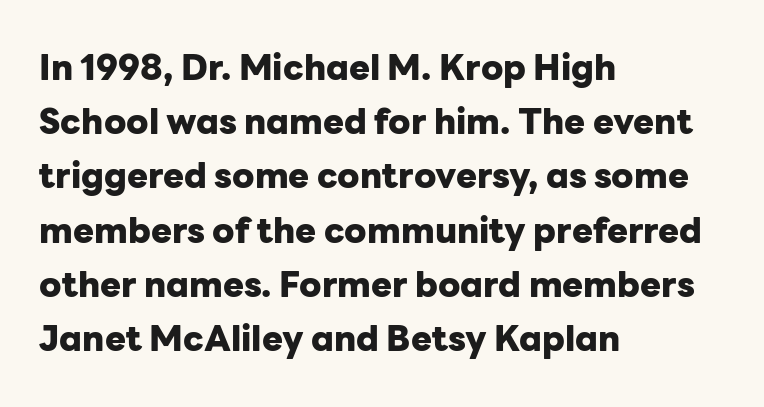
Short note: letters normally spaced. Every stem runs plumb, perpendicular to the baseline. This sample has the flowing, uneven cadence of proportional lettering. The font is running at its bold setting. Unlike a traditional serif, this face leaves its strokes unadorned.
